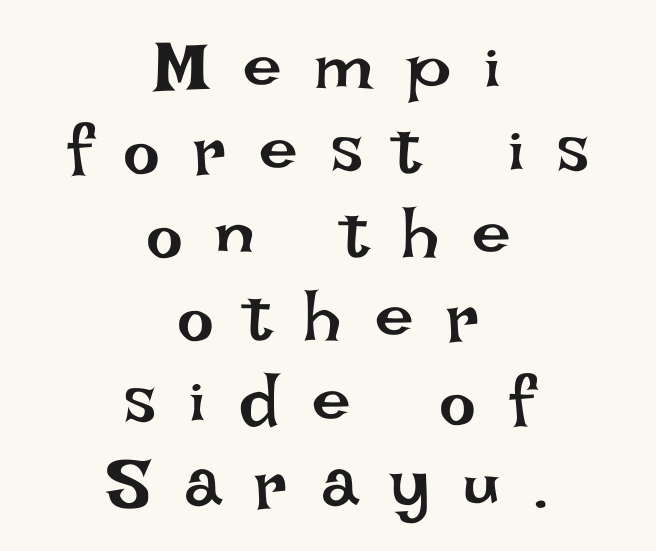
Q: Is the text bold? A: No.
Q: Is the text italic (slanted)? A: No, it is upright.
Q: Is the text underlined? A: No.
Q: How is the paragraph aligned? A: Centered.
Q: Is the spacing between letters normal or unusually wide? A: Unusually wide.
Q: Width (condensed, normal, or wide)? A: Normal.
Q: Stroke contrast? A: Low.
Q: x-height? A: Large.
Q: Monospaced? A: No.
